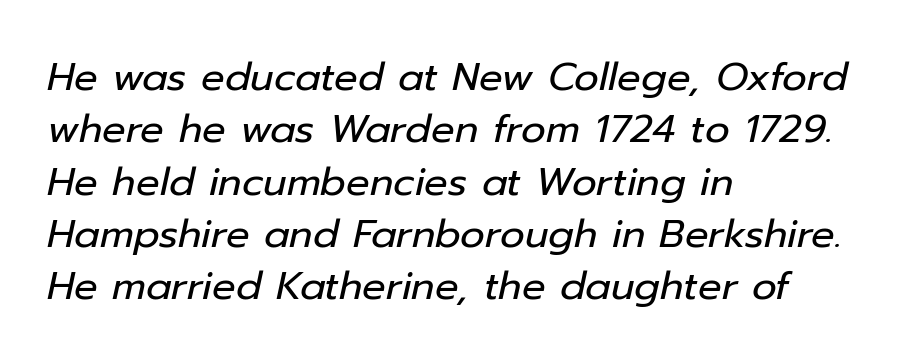
Q: Is the text bold? A: No.
Q: Is the text italic (slanted)? A: Yes, it leans right by about 12 degrees.
Q: Is the text underlined? A: No.
Q: How is the paragraph aligned? A: Left-aligned.
Q: Is the spacing between letters normal or unusually wide? A: Normal.
Q: Is the spacing between lines tight, normal or loose? A: Normal.
Q: Width (condensed, normal, or wide)? A: Normal.
Q: Stroke contrast? A: Low.
Q: x-height? A: Medium.
Q: Monospaced? A: No.
